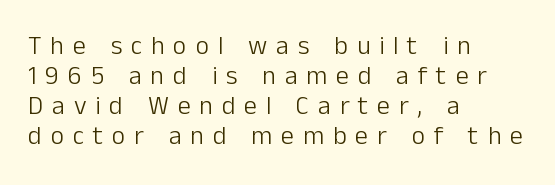
Q: Is the text bold? A: No.
Q: Is the text italic (slanted)? A: No, it is upright.
Q: Is the text underlined? A: No.
Q: How is the paragraph aligned? A: Left-aligned.
Q: Is the spacing between letters normal or unusually wide? A: Unusually wide.
